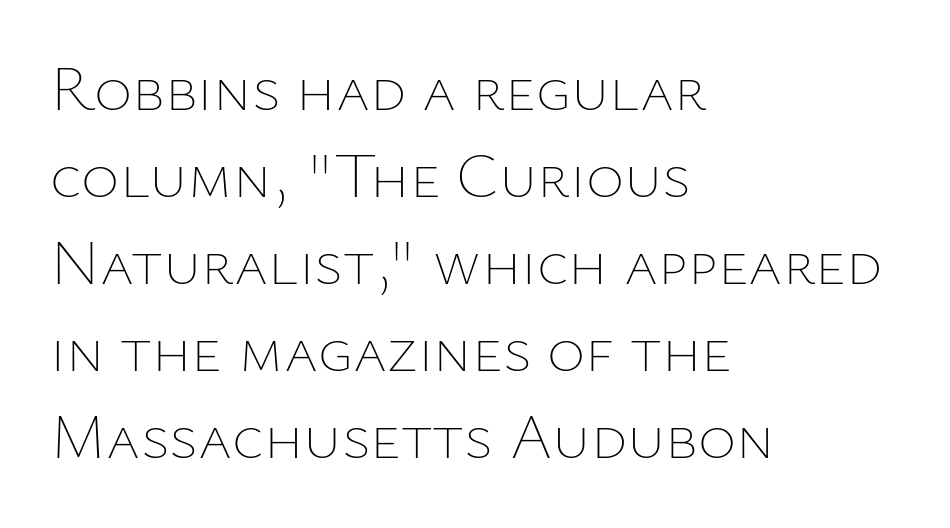
Q: Is the text bold? A: No.
Q: Is the text italic (slanted)? A: No, it is upright.
Q: Is the text underlined? A: No.
Q: How is the paragraph aligned? A: Left-aligned.
Q: Is the spacing between letters normal or unusually wide? A: Normal.
Q: Is the spacing between lines tight, normal or loose? A: Normal.
Q: Width (condensed, normal, or wide)? A: Normal.
Q: Stroke contrast? A: Low.
Q: x-height? A: Medium.
Q: Monospaced? A: No.
